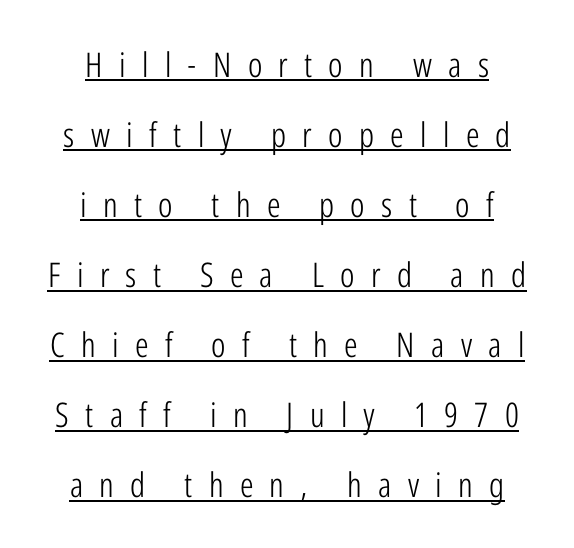
No extra ink here — the face is not bold. Typographically, this falls in the sans-serif category. Each new line begins a long way beneath the previous one. A roman cut, with each character standing at attention.
